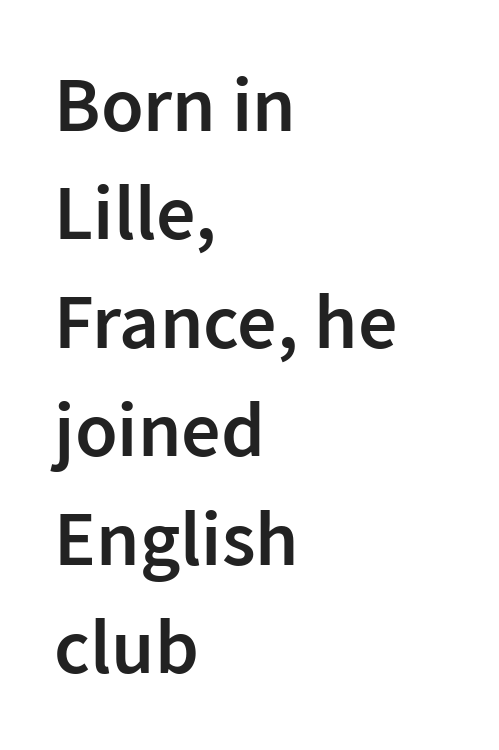
Font category for this specimen: sans-serif. A typesetter would mark this as roman, not italic. Typesetter's note: demi weight, one step under bold. Each line starts at the same left margin while the right side varies. These lines keep a tight, regular rhythm from letter to letter. Successive baselines arrive at the customary interval.
